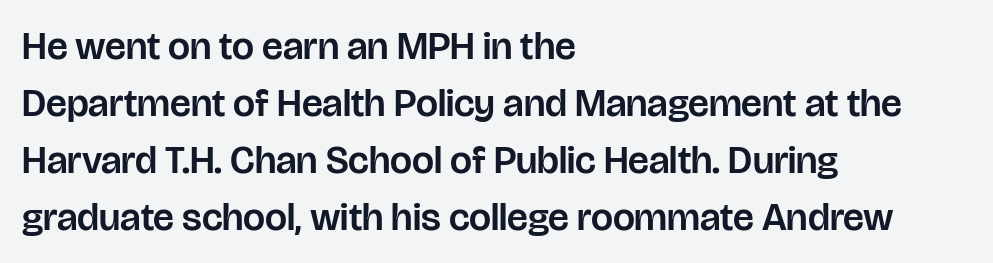
The image shows 39 px sans-serif type, upright; set left-aligned, normal line spacing (1.46x), normal letter spacing, not underlined; low stroke contrast and a large x-height.
